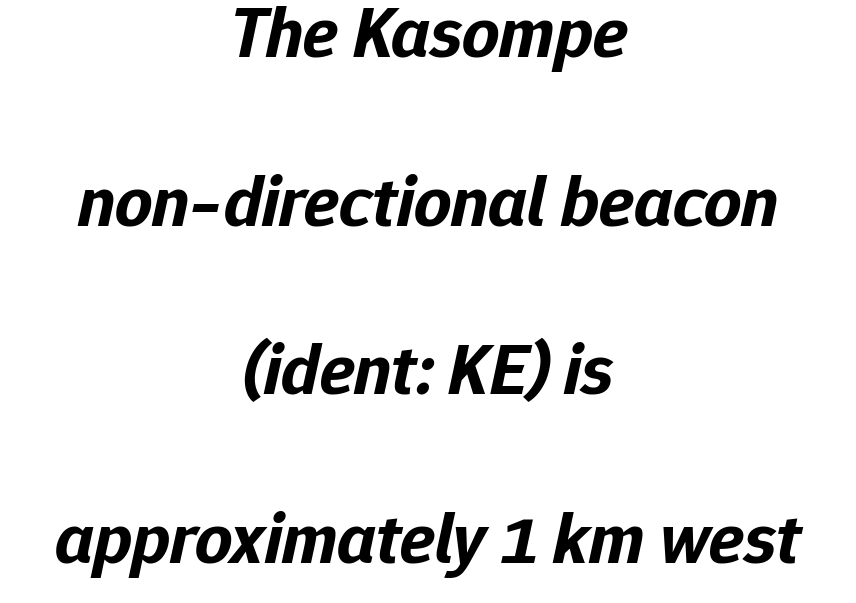
{"italic": "yes", "lean": "right", "slant_degrees": 12, "bold": "yes", "weight": "bold", "width": "normal", "stroke_contrast": "low", "x_height": "medium", "monospaced": "no", "underline": "no", "align": "center", "line_spacing": "loose", "line_spacing_ratio": 2.31, "letter_spacing": "normal", "letter_spacing_em": 0.0, "glyph_px": 73}
